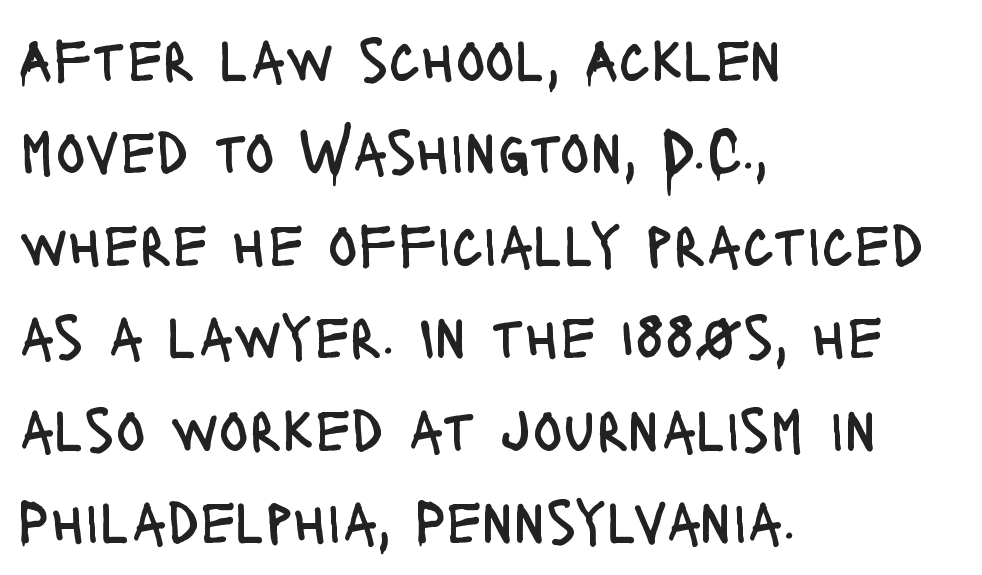
Q: Is the text bold? A: No.
Q: Is the text italic (slanted)? A: No, it is upright.
Q: Is the typeface a serif or a sans-serif typeface? A: Sans-serif.
Q: Is the text underlined? A: No.
Q: How is the paragraph aligned? A: Left-aligned.
Q: Is the spacing between letters normal or unusually wide? A: Normal.
Q: Is the spacing between lines tight, normal or loose? A: Normal.
Q: Width (condensed, normal, or wide)? A: Condensed.
Q: Stroke contrast? A: Low.
Q: x-height? A: Large.
Q: Monospaced? A: No.
